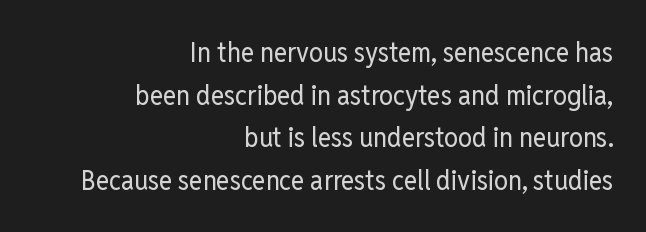
Q: Is the text bold? A: No.
Q: Is the text italic (slanted)? A: No, it is upright.
Q: Is the typeface a serif or a sans-serif typeface? A: Sans-serif.
Q: Is the text underlined? A: No.
Q: How is the paragraph aligned? A: Right-aligned.
Q: Is the spacing between letters normal or unusually wide? A: Normal.
Q: Is the spacing between lines tight, normal or loose? A: Normal.
Q: Width (condensed, normal, or wide)? A: Condensed.
Q: Stroke contrast? A: Low.
Q: x-height? A: Medium.
Q: Monospaced? A: No.
